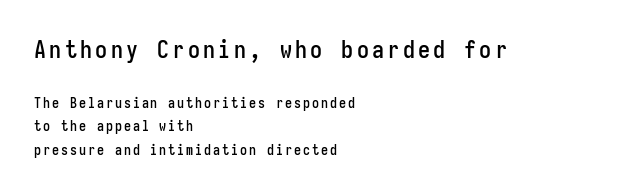
Q: Is the text italic (slanted)? A: No, it is upright.
Q: Is the text underlined? A: No.
Q: How is the paragraph aligned? A: Left-aligned.
Q: Is the spacing between lines tight, normal or loose? A: Normal.
Q: Which block of text is set in a larger size, the first (top) or the second (bottom)? A: The first (top) one.
